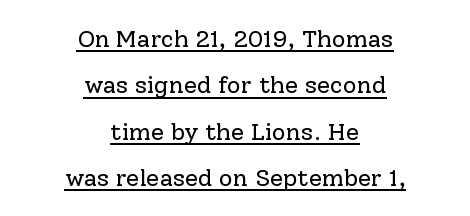
{"italic": "no", "bold": "no", "underline": "yes", "align": "center", "line_spacing": "loose", "line_spacing_ratio": 1.93, "letter_spacing": "normal", "letter_spacing_em": 0.0, "glyph_px": 24}
